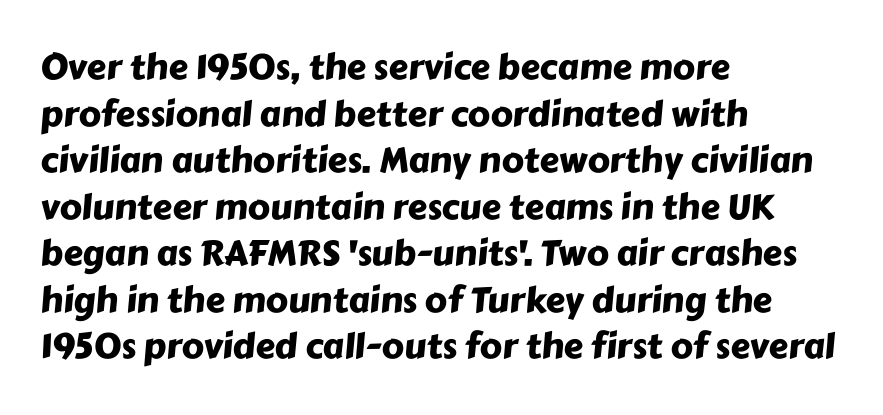
The image shows 35 px sans-serif type; set left-aligned, normal line spacing (1.33x), normal letter spacing, not underlined; low stroke contrast and a medium x-height.
